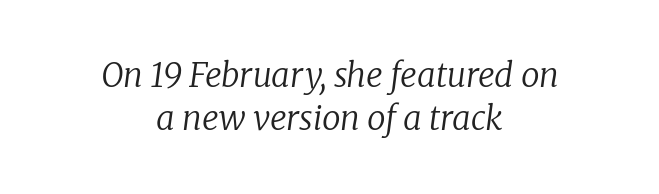
The line-height multiplier appears to be the usual default. The letters are slanted; this is an italic face. The string is rendered with underlining switched off. These lines are rendered in a variable-pitch font. In terms of letterspacing, this is plain default setting. The text block is weighted toward neither margin, spreading evenly from the middle.
